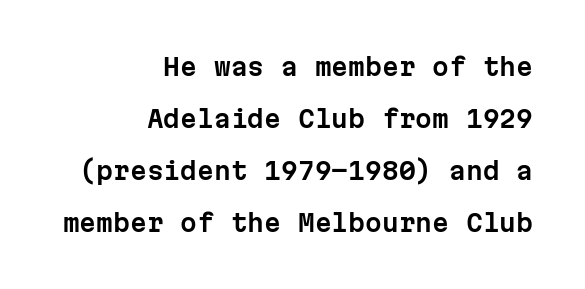
The image shows 24 px text type, upright; set right-aligned, loose line spacing (2.16x), normal letter spacing, not underlined.
